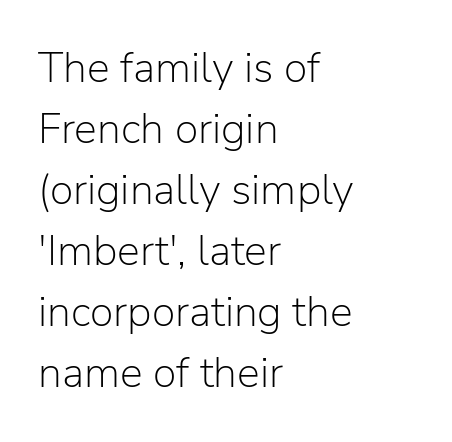
The image shows 43 px light sans-serif type, upright; set left-aligned, normal line spacing (1.42x), normal letter spacing, not underlined; low stroke contrast and a medium x-height.
